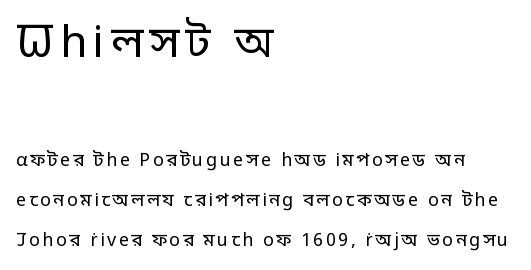
{"serif": "no", "italic": "no", "bold": "no", "weight": "regular", "width": "normal", "stroke_contrast": "low", "x_height": "large", "monospaced": "no", "underline": "no", "align": "left", "line_spacing": "loose", "line_spacing_ratio": 2.22, "larger_block": "first", "size_ratio": 2.44, "glyph_px": 44}
